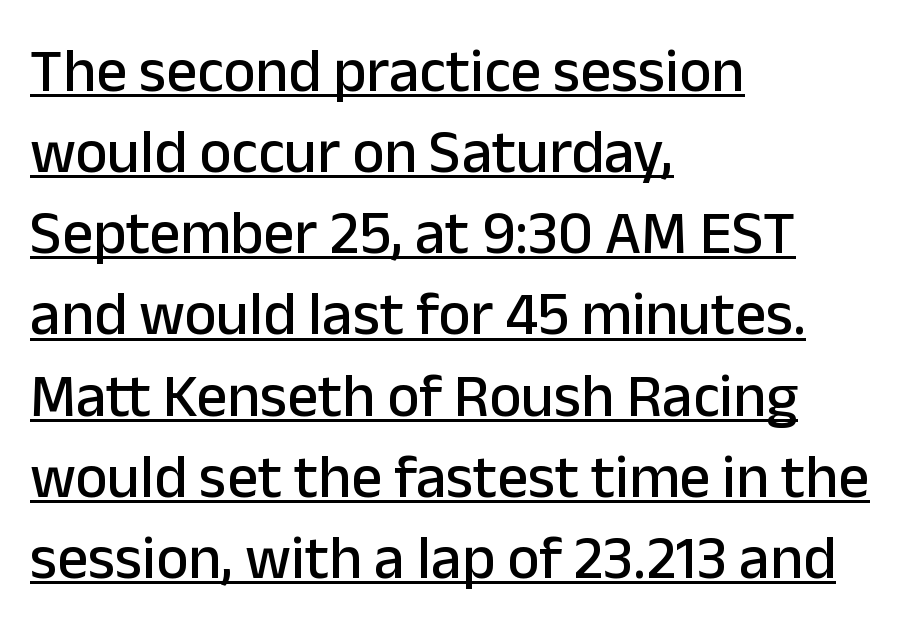
{"serif": "no", "italic": "no", "width": "normal", "stroke_contrast": "low", "x_height": "medium", "monospaced": "no", "underline": "yes", "align": "left", "line_spacing": "normal", "line_spacing_ratio": 1.33, "letter_spacing": "normal", "letter_spacing_em": 0.0, "glyph_px": 61}
